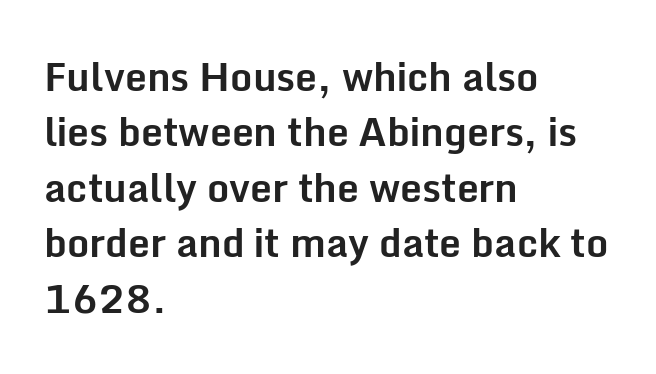
Is the type bold? Yes — the strokes are clearly thick and heavy. The rendering uses a moderate line-height, typical for paragraphs. The axis of the letterforms is exactly vertical. The area under the type is left untouched. A classic flush-left, rag-right setting is used for this passage.
